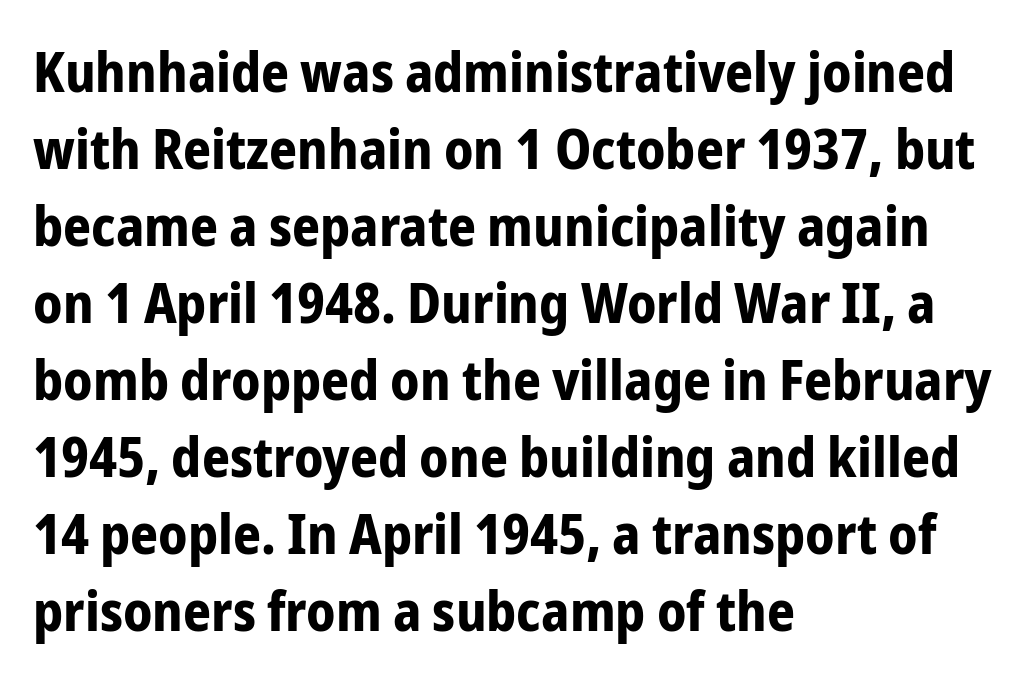
The words here are not underlined. The lines are quadded left. The passage shown stacks its lines at a standard gap. This is roman type, the default non-slanted kind. Inter-character spacing is left at the font's built-in metrics. Note the varied advance widths — an 'i' is clearly narrower than an 'm'.
